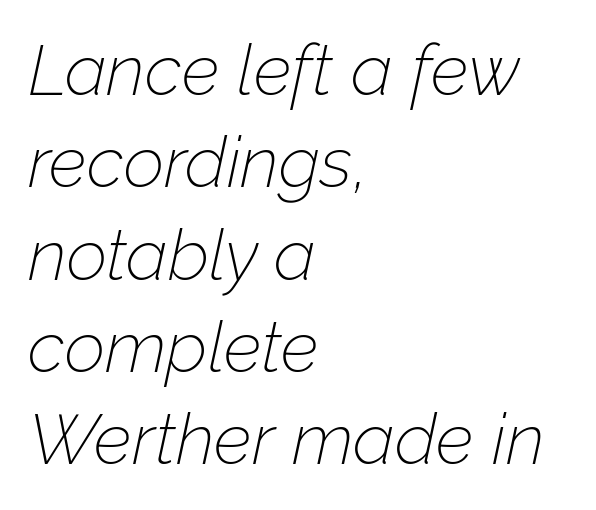
{"italic": "yes", "lean": "right", "slant_degrees": 12, "bold": "no", "weight": "thin", "width": "normal", "stroke_contrast": "low", "x_height": "medium", "monospaced": "no", "underline": "no", "align": "left", "line_spacing": "normal", "line_spacing_ratio": 1.3, "letter_spacing": "normal", "letter_spacing_em": 0.0, "glyph_px": 71}
